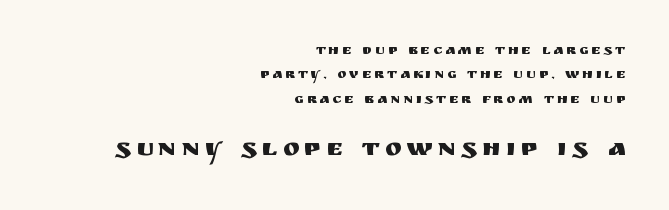
Notice how the stems are strictly vertical — no italics here. Size hierarchy here favors the trailing block over the leading one. These lines are set flush right with a ragged left edge. Any mark beneath the type? The region is blank.
